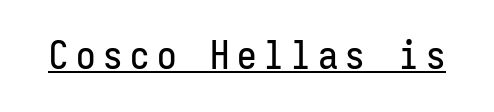
Somebody hit Ctrl+U on this one — the words are underlined. No feet cap the strokes, marking this as sans-serif type. Think of a typewriter: that constant character pitch is what you see here. Designer's note — italics off, roman on.
